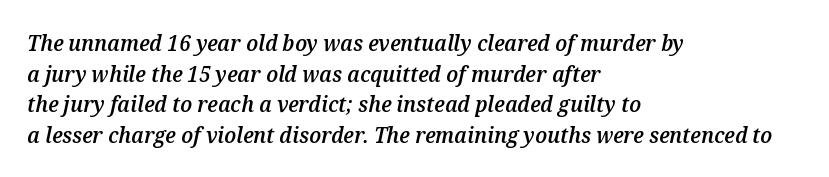
The ragged edge is on the right, which tells us the setting is flush left. This rendering features lettering with no underline. Is the type bold? Partly — it's a semibold, heavier than regular but not fully bold. Spacing between characters is what you'd get straight out of the box.
